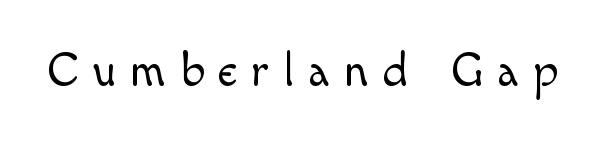
The image shows 47 px light sans-serif type, upright; set unusually wide letter spacing (+0.3 em), not underlined; a small x-height.
